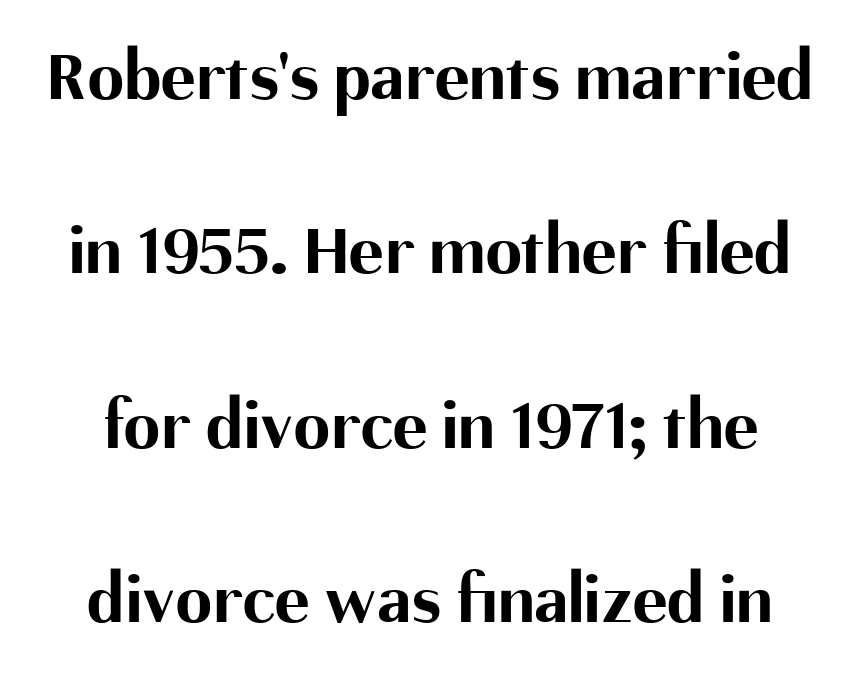
The image shows 73 px bold sans-serif type, upright; set loose line spacing (2.39x), normal letter spacing, not underlined; medium stroke contrast and a medium x-height.
